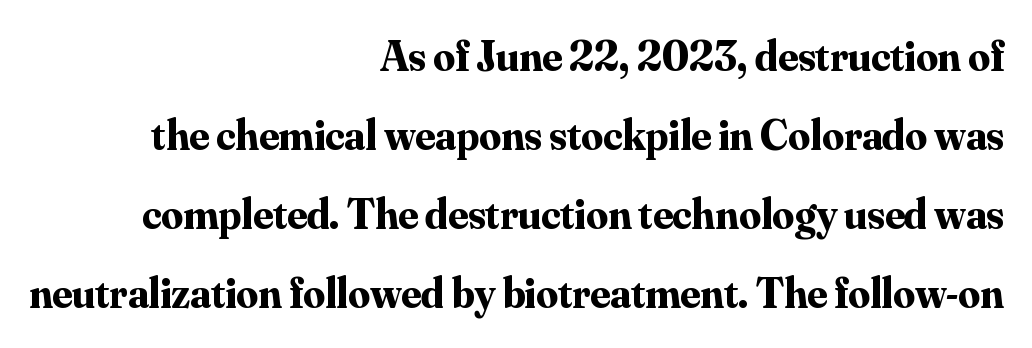
Underlining? Definitely not there. Tracking here is standard; glyphs follow each other at the usual distance. The face used here has the dense, thick strokes of a bold. Old-style or modern, the face here clearly has serifs.
